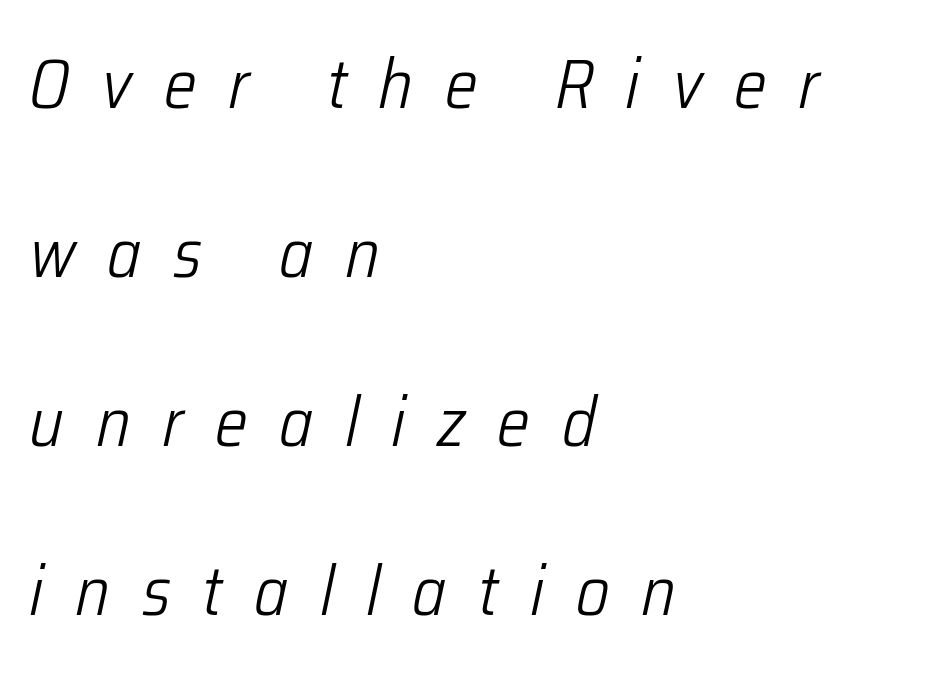
Leading is clearly above the norm, producing a sparse column. Is the type slanted? Yes — the strokes lean at a clear angle. A bare baseline throughout the passage. Substantial extra tracking has been applied to these lines.
